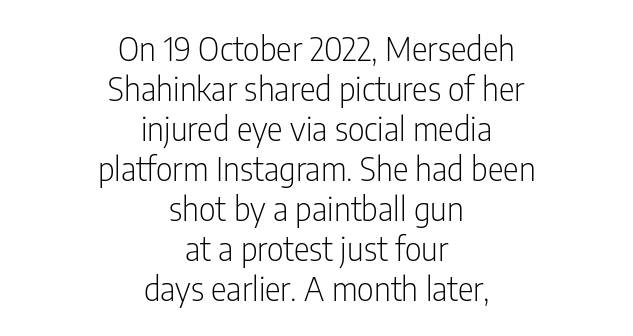
The image shows 33 px light, condensed sans-serif type, upright; set centered, line spacing 1.21x, normal letter spacing, not underlined; low stroke contrast and a medium x-height.
